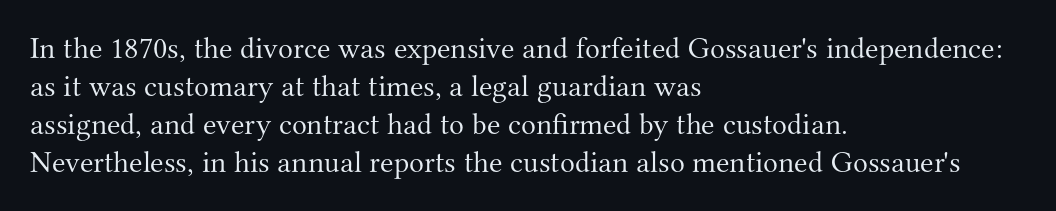
Spacing verdict: proportional, widths tailored to each character. The axis of the letterforms is exactly vertical. Yep, those are serifs on the letters. Ink coverage per letter is moderate at most.
